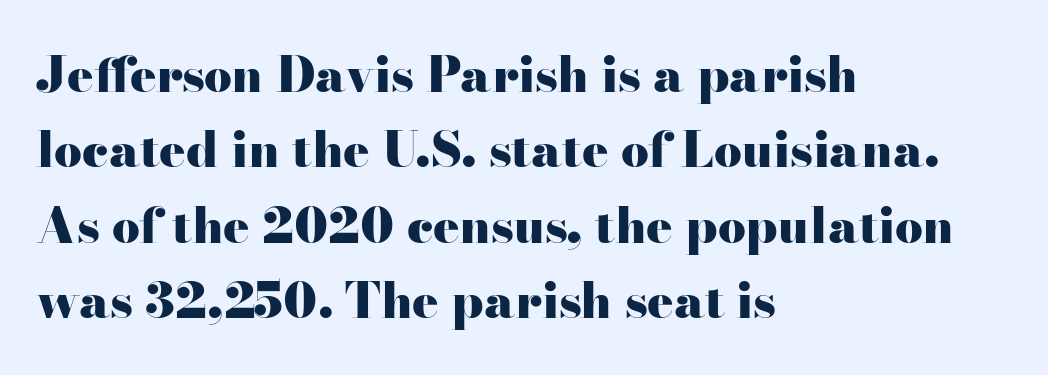
{"serif": "yes", "italic": "no", "bold": "yes", "weight": "heavy", "width": "wide", "stroke_contrast": "high", "x_height": "small", "monospaced": "no", "underline": "no", "align": "left", "line_spacing": "normal", "line_spacing_ratio": 1.54, "letter_spacing": "normal", "letter_spacing_em": 0.0, "glyph_px": 49}
